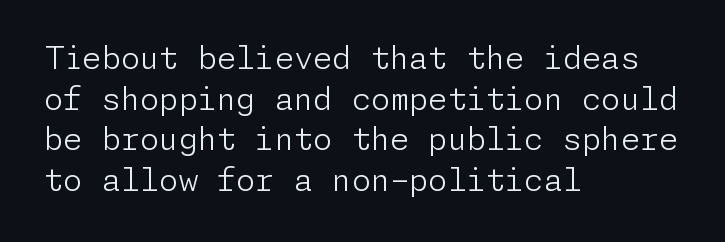
The image shows 31 px light sans-serif type, upright; set left-aligned, normal line spacing (1.31x), normal letter spacing, not underlined; low stroke contrast and a medium x-height.
